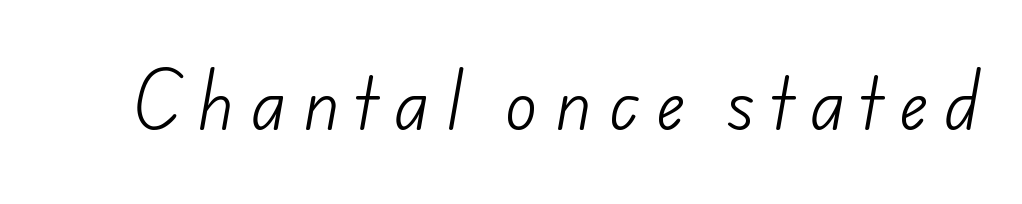
Q: Is the text bold? A: No.
Q: Is the typeface a serif or a sans-serif typeface? A: Sans-serif.
Q: Is the text underlined? A: No.
Q: Is the spacing between letters normal or unusually wide? A: Unusually wide.
Q: Width (condensed, normal, or wide)? A: Normal.
Q: Stroke contrast? A: Low.
Q: x-height? A: Small.
Q: Monospaced? A: No.
